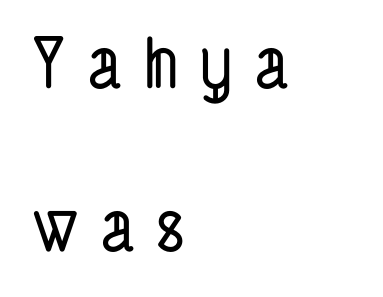
The image shows 69 px condensed sans-serif type; set left-aligned, loose line spacing (2.36x), unusually wide letter spacing (+0.3 em), not underlined; low stroke contrast and a medium x-height.
